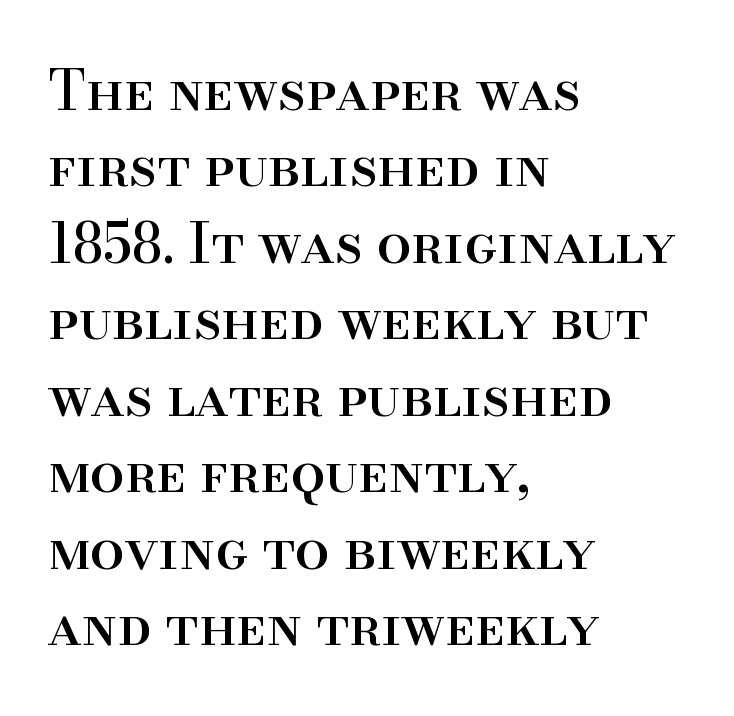
{"serif": "yes", "italic": "no", "width": "normal", "stroke_contrast": "high", "x_height": "small", "monospaced": "no", "underline": "no", "align": "left", "line_spacing": "normal", "line_spacing_ratio": 1.39, "letter_spacing": "normal", "letter_spacing_em": 0.0, "glyph_px": 55}
